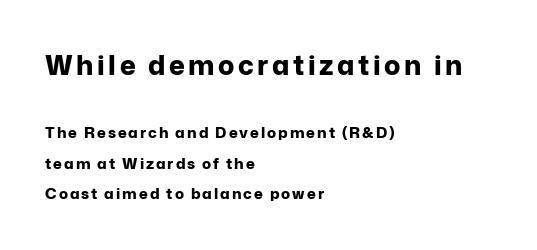
Does the copy run flush right? No — it runs flush left. Posture: straight, roman, zero tilt. The words here are not underlined. Horizontal bands of white between lines are thick stripes. Character size in the leading block exceeds that of the trailing block. The face used here has the dense, thick strokes of a bold.
